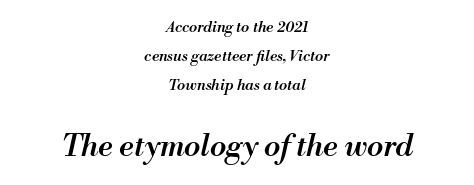
The image shows 30 px semibold type, italic (leaning right); set centered, loose line spacing (1.92x), normal letter spacing, not underlined; the second (bottom) block is 2.0x larger; medium stroke contrast and a small x-height.
